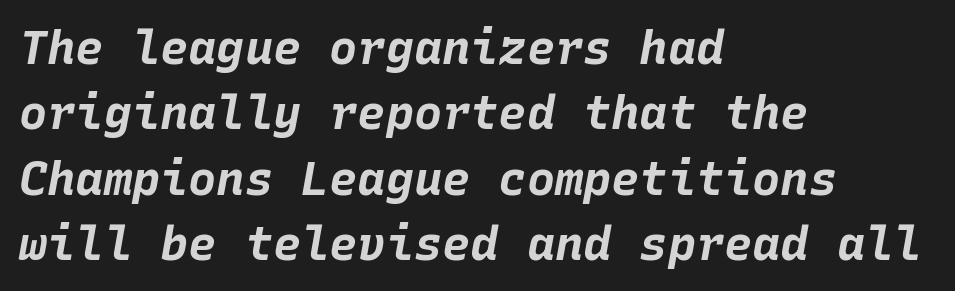
The image shows 47 px bold type, italic (leaning right), monospaced; set left-aligned, normal line spacing (1.39x), normal letter spacing, not underlined; low stroke contrast and a large x-height.
